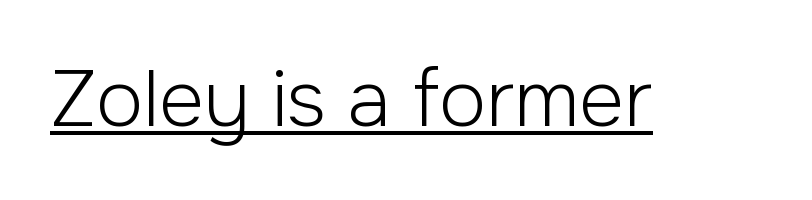
{"serif": "no", "italic": "no", "bold": "no", "weight": "light", "width": "normal", "stroke_contrast": "low", "x_height": "medium", "monospaced": "no", "underline": "yes", "letter_spacing": "normal", "letter_spacing_em": 0.0, "glyph_px": 78}
